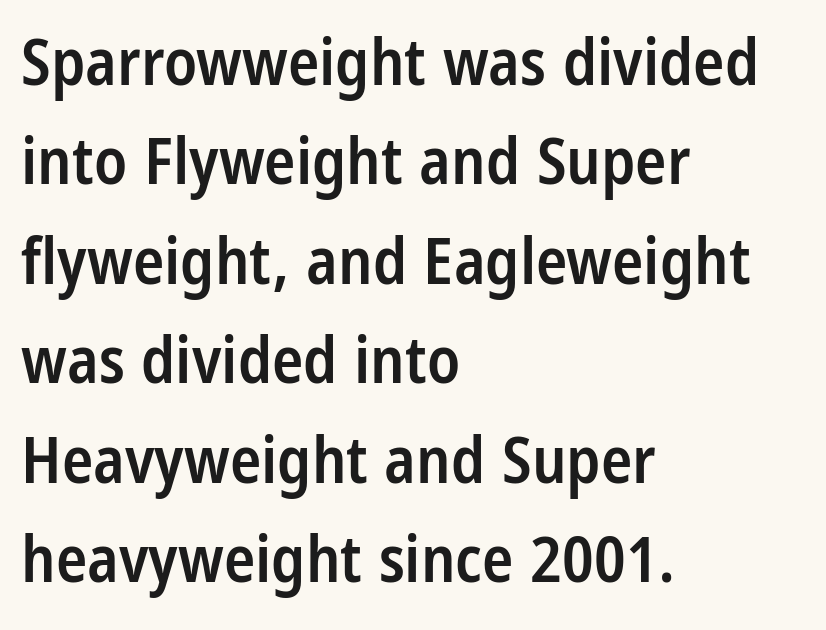
Q: Is the text bold? A: Semi-bold.
Q: Is the text italic (slanted)? A: No, it is upright.
Q: Is the typeface a serif or a sans-serif typeface? A: Sans-serif.
Q: Is the text underlined? A: No.
Q: How is the paragraph aligned? A: Left-aligned.
Q: Is the spacing between letters normal or unusually wide? A: Normal.
Q: Is the spacing between lines tight, normal or loose? A: Normal.
Q: Width (condensed, normal, or wide)? A: Condensed.
Q: Stroke contrast? A: Low.
Q: x-height? A: Large.
Q: Monospaced? A: No.
